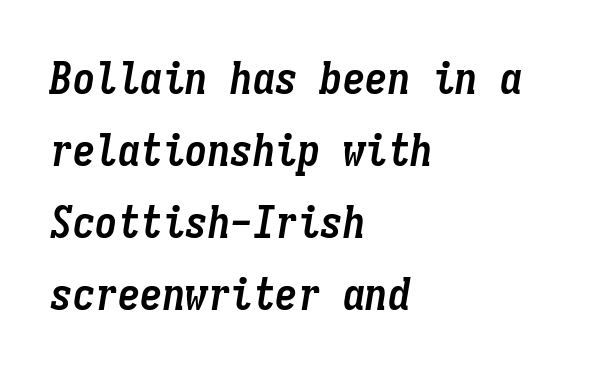
Looking at the ascenders, they clearly lean. Look at the stroke-to-counter ratio: heavy, a bold. The passage shown stacks its lines at a standard gap. This rendering features lettering with no underline. Left-aligned paragraph, ragged on the right.
